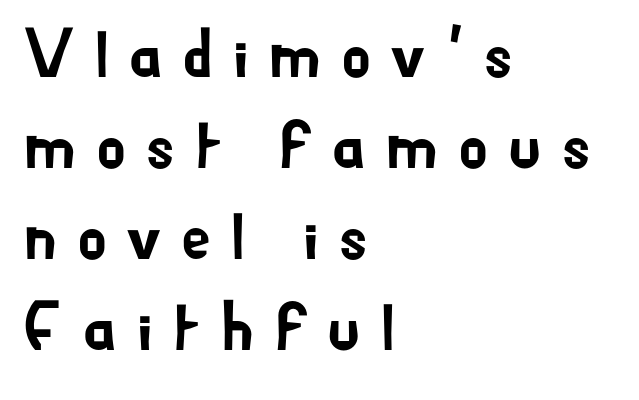
The image shows 69 px sans-serif type, upright; set left-aligned, normal line spacing (1.32x), unusually wide letter spacing (+0.27 em), not underlined; low stroke contrast and a small x-height.
